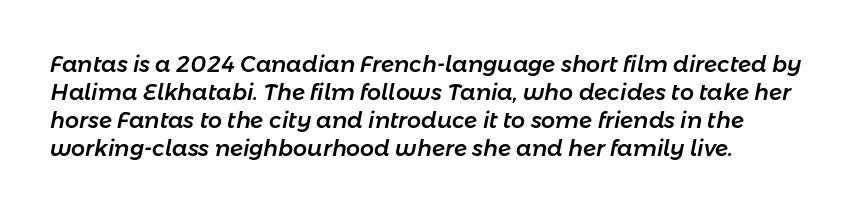
This is oblique type, the kind used for emphasis or titles. Each new line begins a customary step beneath the previous one. Nobody drew a line under any word here. Inter-character spacing is left at the font's built-in metrics.
